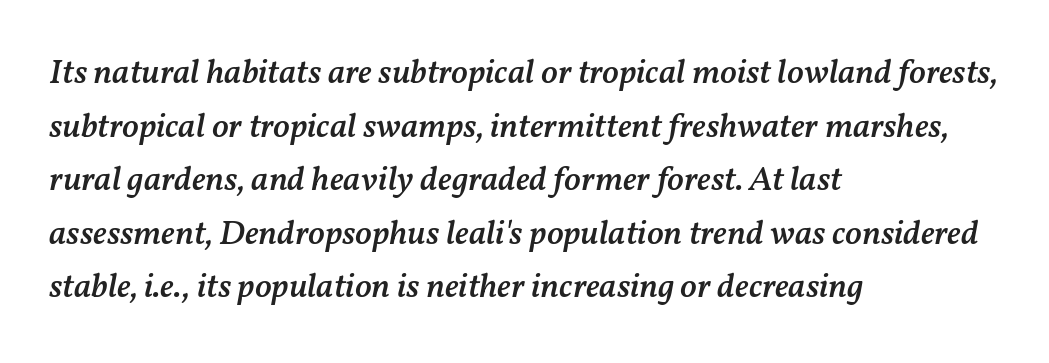
The image shows 35 px semibold type, italic (leaning right); set left-aligned, normal line spacing (1.53x), normal letter spacing, not underlined; medium stroke contrast and a medium x-height.
